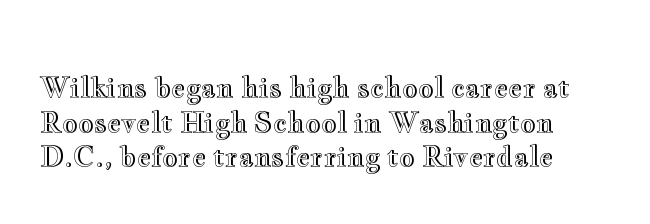
The image shows 27 px text type, upright; set normal line spacing (1.28x), normal letter spacing, not underlined.
